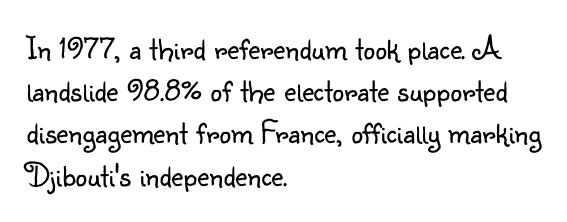
Q: Is the text bold? A: No.
Q: Is the text italic (slanted)? A: No, it is upright.
Q: Is the typeface a serif or a sans-serif typeface? A: Sans-serif.
Q: Is the text underlined? A: No.
Q: How is the paragraph aligned? A: Left-aligned.
Q: Is the spacing between letters normal or unusually wide? A: Normal.
Q: Is the spacing between lines tight, normal or loose? A: Normal.
Q: Width (condensed, normal, or wide)? A: Normal.
Q: Stroke contrast? A: Low.
Q: x-height? A: Small.
Q: Monospaced? A: No.
